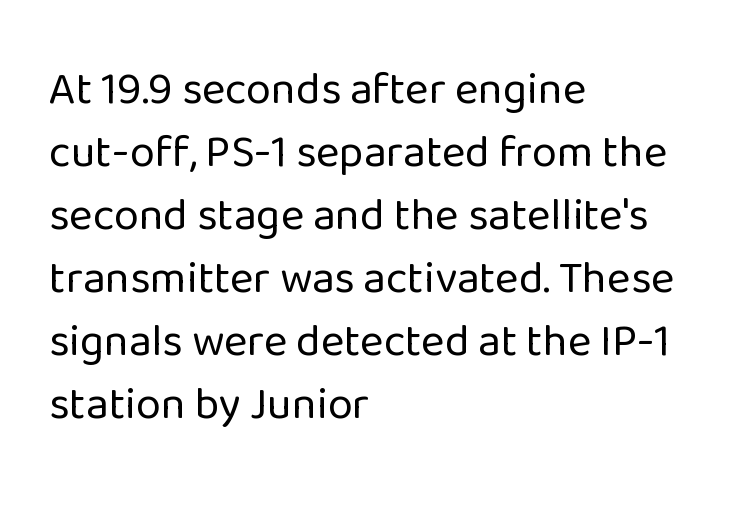
Nope, no serifs anywhere on these letters. The passage shown is typed in a proportional face where columns would drift. The setting favours the left margin, as ordinary paragraphs usually do. Default kerning and tracking; the words read as compact shapes. Rule under the text: the space is simply empty.
